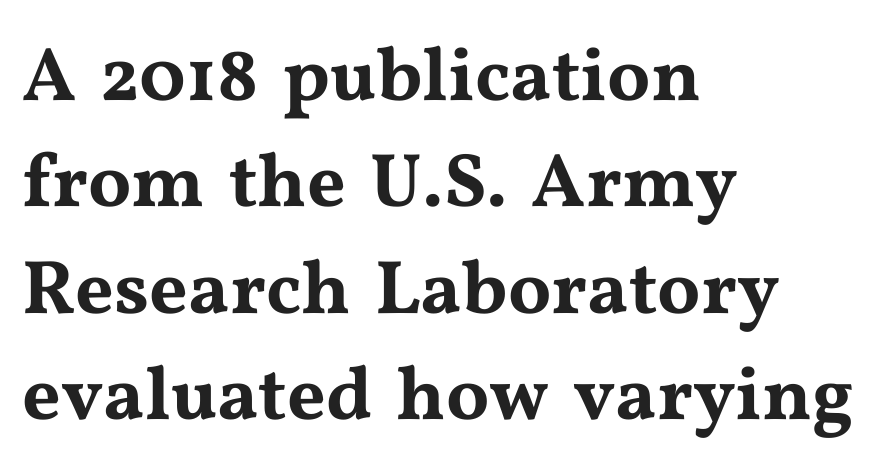
The image shows 76 px wide serif type, upright; set left-aligned, normal line spacing (1.4x), normal letter spacing, not underlined; medium stroke contrast and a medium x-height.
